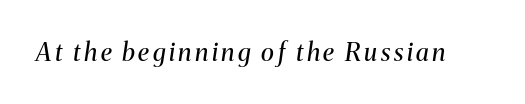
The image shows 25 px text type, italic (leaning right); set not underlined.
